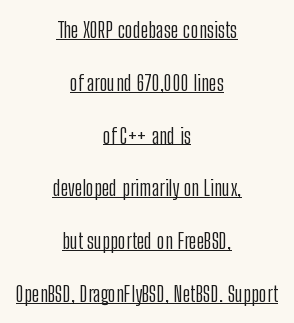
{"italic": "no", "bold": "no", "underline": "yes", "align": "center", "line_spacing": "loose", "line_spacing_ratio": 2.4, "letter_spacing": "normal", "letter_spacing_em": 0.0, "glyph_px": 22}
